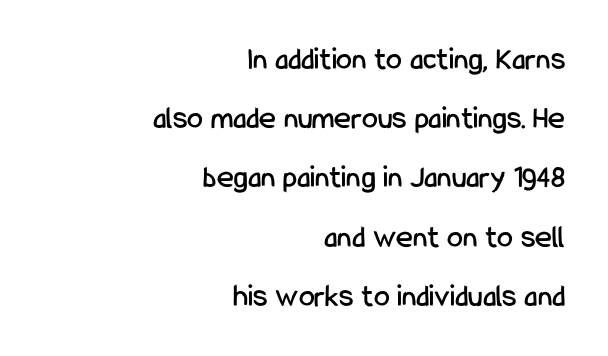
{"serif": "no", "italic": "no", "width": "condensed", "stroke_contrast": "low", "x_height": "medium", "monospaced": "no", "underline": "no", "align": "right", "line_spacing_ratio": 1.85, "letter_spacing": "normal", "letter_spacing_em": 0.0, "glyph_px": 32}
